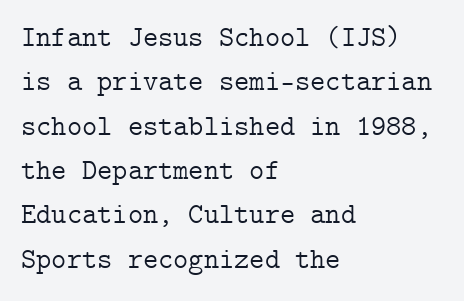
{"serif": "yes", "italic": "no", "bold": "no", "weight": "light", "width": "normal", "stroke_contrast": "low", "x_height": "medium", "underline": "no", "align": "left", "line_spacing": "normal", "line_spacing_ratio": 1.53, "letter_spacing": "normal", "letter_spacing_em": 0.0, "glyph_px": 29}
